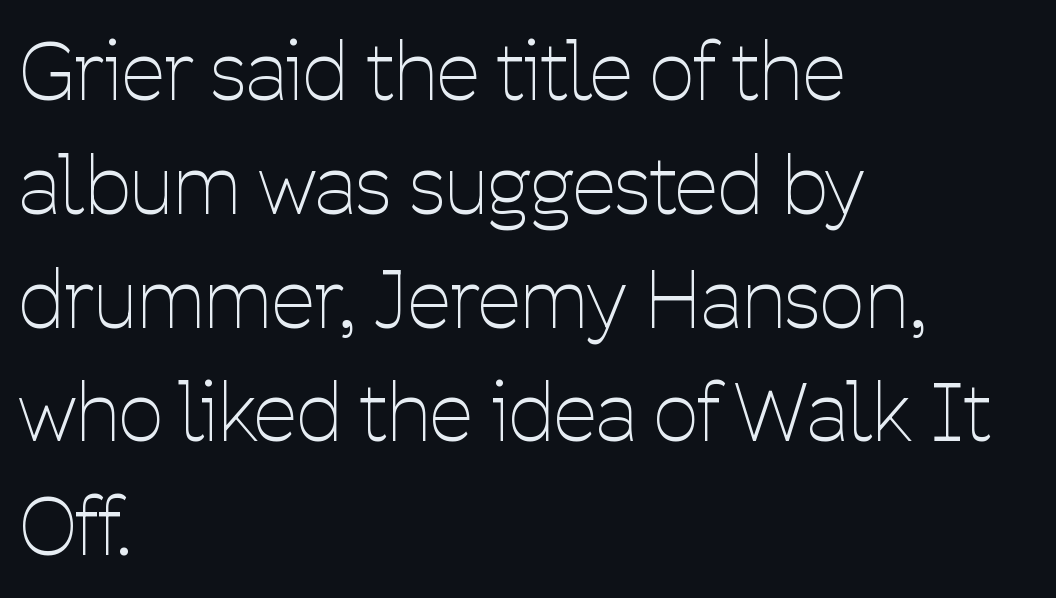
Q: Is the text bold? A: No.
Q: Is the text italic (slanted)? A: No, it is upright.
Q: Is the typeface a serif or a sans-serif typeface? A: Sans-serif.
Q: Is the text underlined? A: No.
Q: How is the paragraph aligned? A: Left-aligned.
Q: Is the spacing between letters normal or unusually wide? A: Normal.
Q: Is the spacing between lines tight, normal or loose? A: Normal.
Q: Width (condensed, normal, or wide)? A: Condensed.
Q: Stroke contrast? A: Low.
Q: x-height? A: Medium.
Q: Monospaced? A: No.
